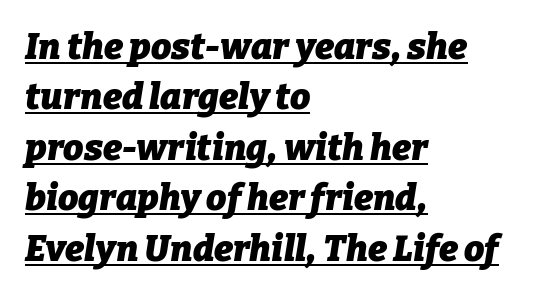
The image shows 36 px heavy type, italic (leaning right); set left-aligned, normal line spacing (1.4x), normal letter spacing, underlined; low stroke contrast and a medium x-height.
